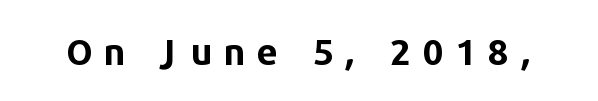
The image shows 37 px bold sans-serif type, upright; set unusually wide letter spacing (+0.32 em), not underlined; low stroke contrast and a medium x-height.
